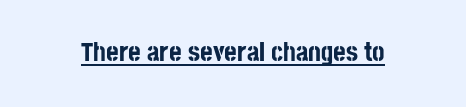
The letters stand straight up with perfectly vertical stems. Between one letter and the next there's only the usual sliver of space. Underlining? Definitely there. Strokes here are thick enough to call this a true bold.
